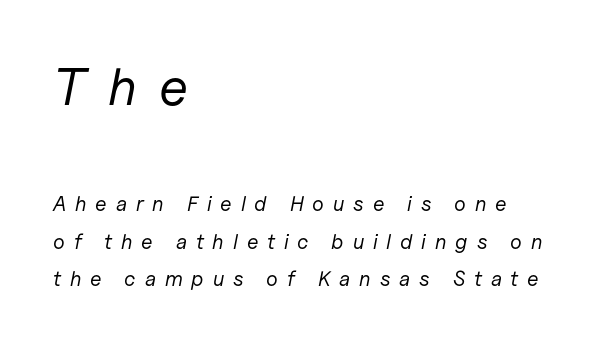
Scale decreases going downward across the two blocks. Casual observation: everything's shoved over to the left. Nothing heavy about these letters — not bold at all. In terms of posture, this sample is oblique.
